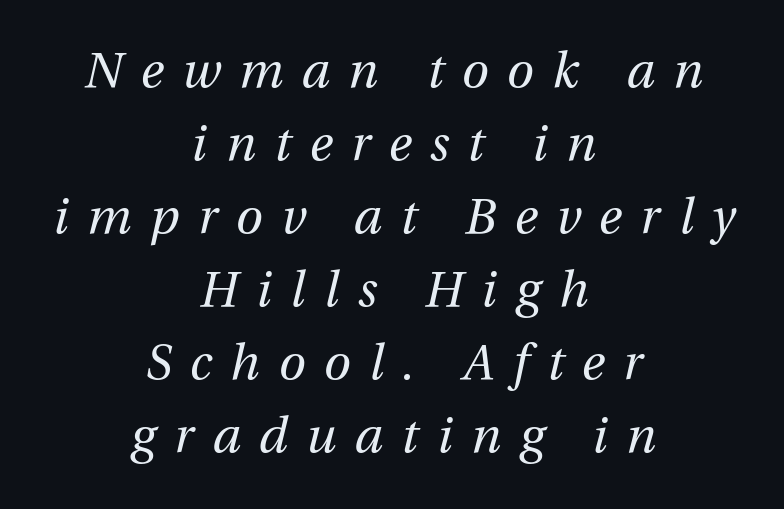
{"italic": "yes", "lean": "right", "slant_degrees": 12, "bold": "no", "weight": "regular", "width": "normal", "stroke_contrast": "medium", "x_height": "medium", "monospaced": "no", "underline": "no", "align": "center", "line_spacing": "normal", "line_spacing_ratio": 1.49, "letter_spacing": "wide", "letter_spacing_em": 0.38, "glyph_px": 49}
